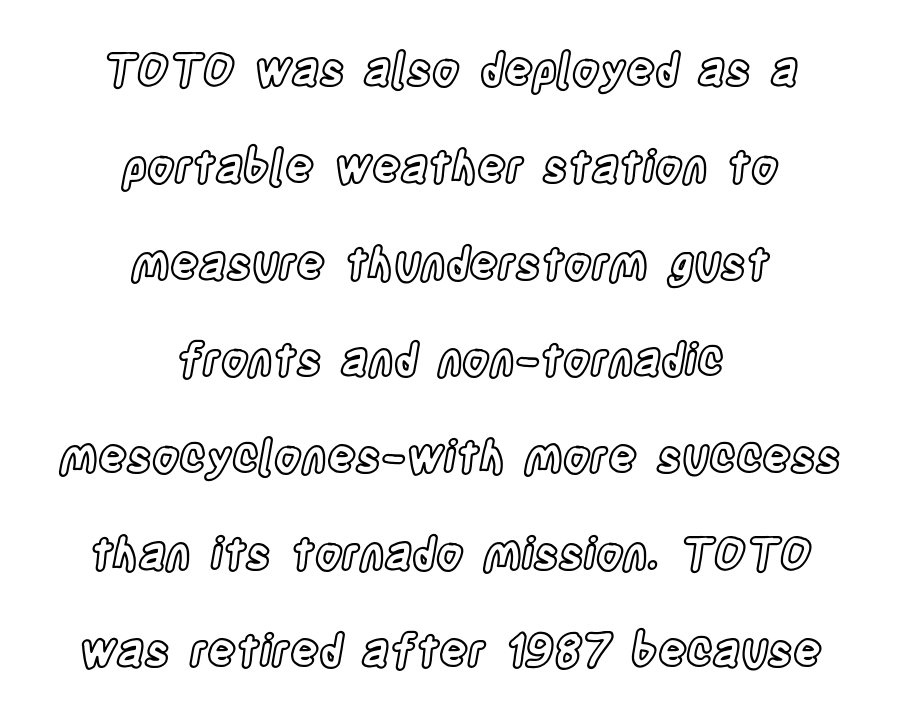
Q: Is the text italic (slanted)? A: Yes.
Q: Is the text underlined? A: No.
Q: How is the paragraph aligned? A: Centered.
Q: Is the spacing between letters normal or unusually wide? A: Normal.
Q: Is the spacing between lines tight, normal or loose? A: Loose.
Q: Width (condensed, normal, or wide)? A: Condensed.
Q: x-height? A: Large.
Q: Monospaced? A: No.
